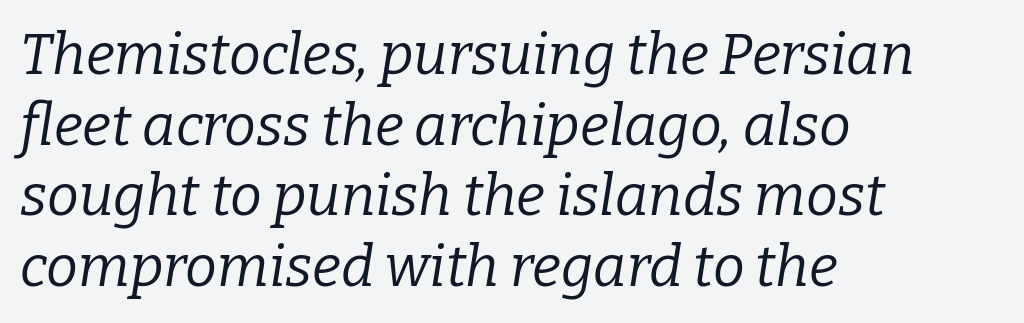
Looks like regular typesetting: each glyph gets only the width it needs. Horizontally, the lines are justified to the leading edge only. Slant detected: the letters are inclined. The face used here is seriffed, in the tradition of book romans. The tracking reads as untouched default to a designer's eye. Weight: in the light-to-regular range.
